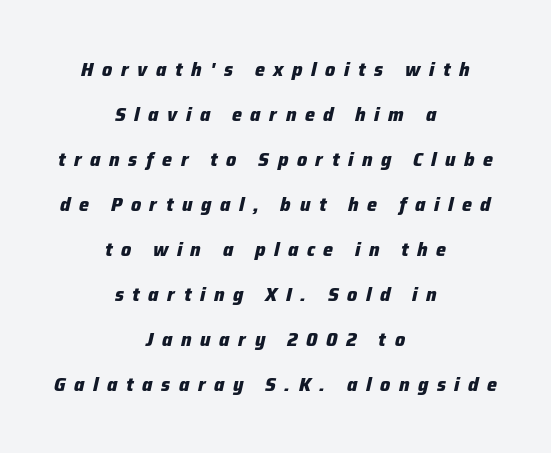
What weight is shown? A full bold with thick strokes. A bare baseline throughout the passage. The line-height multiplier appears high, well above default. The passage is arranged like a title page — every line centered. The font's italic variant was chosen for this text.
